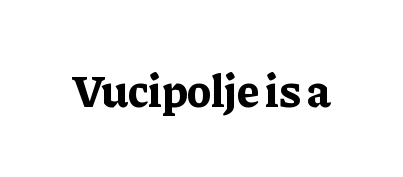
{"serif": "yes", "italic": "no", "bold": "yes", "weight": "bold", "width": "normal", "stroke_contrast": "low", "x_height": "medium", "monospaced": "no", "underline": "no", "letter_spacing": "normal", "letter_spacing_em": 0.0, "glyph_px": 46}
